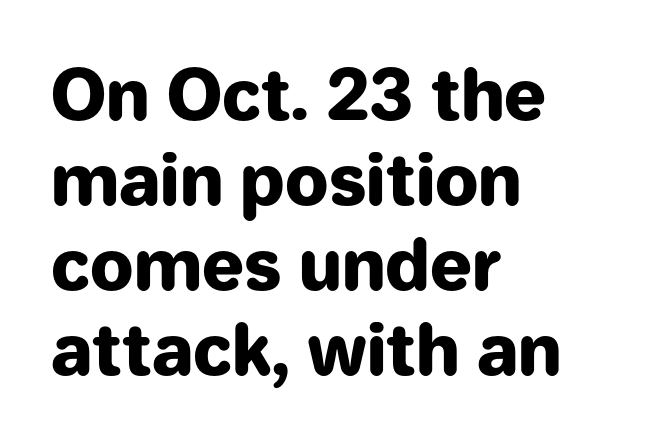
The image shows 69 px heavy sans-serif type, upright; set left-aligned, line spacing 1.23x, normal letter spacing, not underlined; low stroke contrast and a medium x-height.
